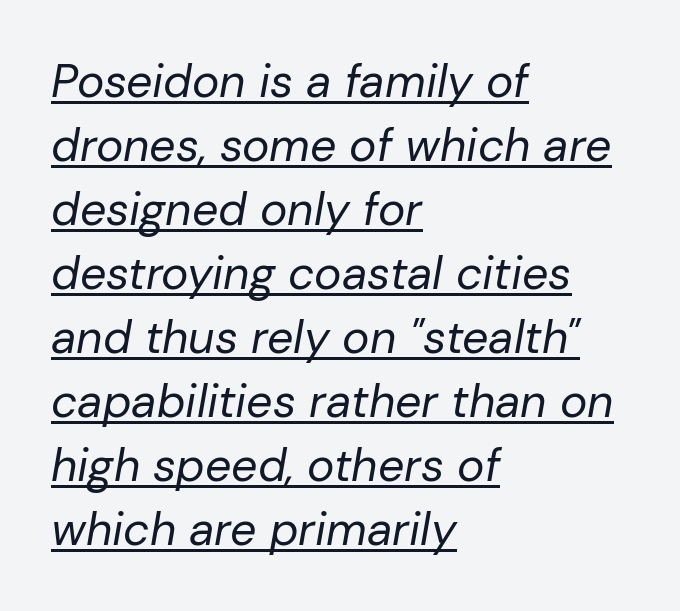
Q: Is the text bold? A: No.
Q: Is the text italic (slanted)? A: Yes, it leans right by about 10 degrees.
Q: Is the text underlined? A: Yes.
Q: How is the paragraph aligned? A: Left-aligned.
Q: Is the spacing between letters normal or unusually wide? A: Normal.
Q: Is the spacing between lines tight, normal or loose? A: Normal.
Q: Width (condensed, normal, or wide)? A: Normal.
Q: Stroke contrast? A: Low.
Q: x-height? A: Medium.
Q: Monospaced? A: No.
